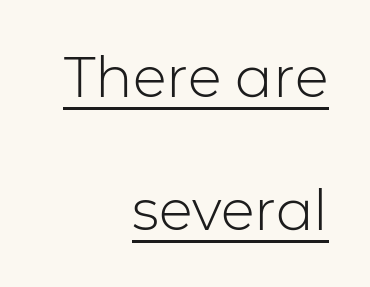
{"serif": "no", "italic": "no", "bold": "no", "weight": "light", "width": "normal", "stroke_contrast": "low", "x_height": "medium", "monospaced": "no", "underline": "yes", "align": "right", "line_spacing": "loose", "line_spacing_ratio": 2.37, "letter_spacing": "normal", "letter_spacing_em": 0.0, "glyph_px": 56}
